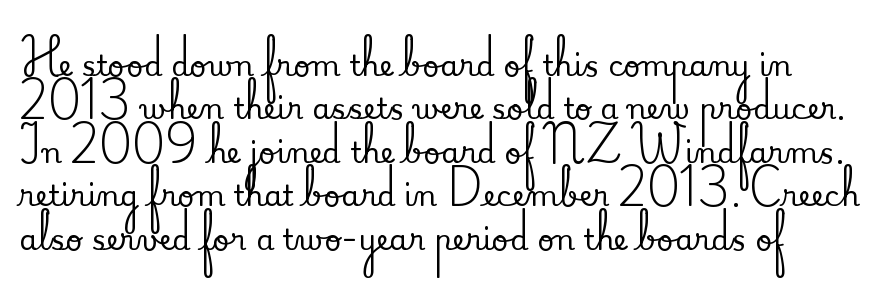
{"serif": "yes", "italic": "no", "width": "normal", "stroke_contrast": "medium", "x_height": "small", "monospaced": "no", "underline": "no", "align": "left", "line_spacing": "normal", "line_spacing_ratio": 1.5, "letter_spacing": "normal", "letter_spacing_em": 0.0, "glyph_px": 29}
